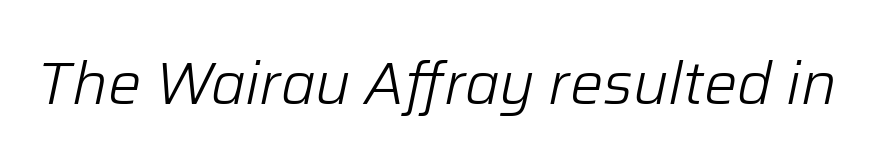
The image shows 59 px light type, italic (leaning right); set normal letter spacing, not underlined; low stroke contrast and a medium x-height.
